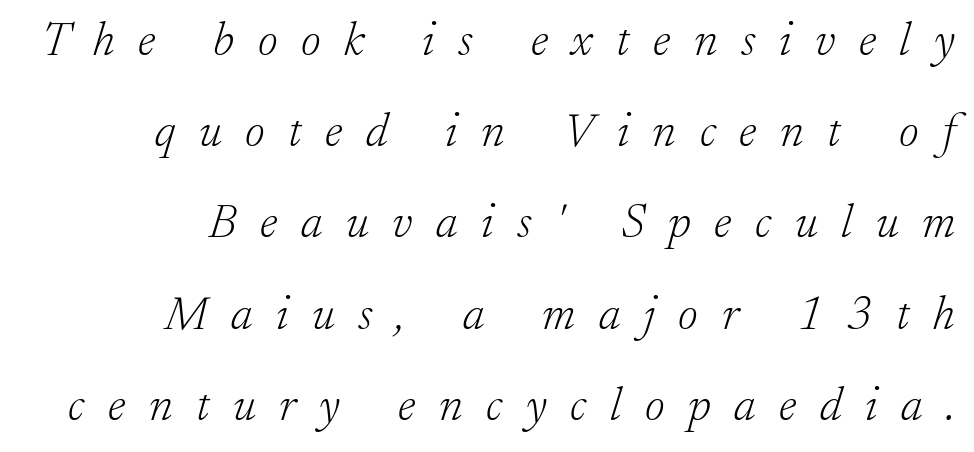
The image shows 48 px light serif type, italic (leaning right); set right-aligned, loose line spacing (1.9x), unusually wide letter spacing (+0.49 em), not underlined; low stroke contrast and a small x-height.
